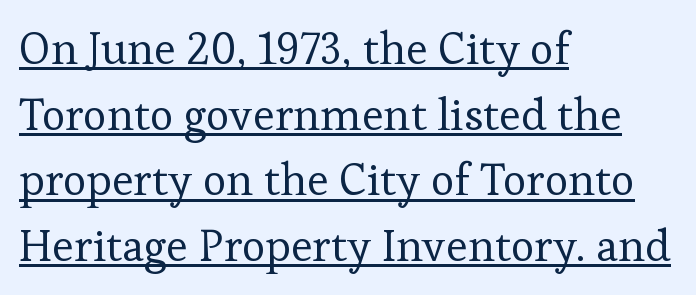
Q: Is the text bold? A: No.
Q: Is the text italic (slanted)? A: No, it is upright.
Q: Is the typeface a serif or a sans-serif typeface? A: Serif.
Q: Is the text underlined? A: Yes.
Q: How is the paragraph aligned? A: Left-aligned.
Q: Is the spacing between letters normal or unusually wide? A: Normal.
Q: Is the spacing between lines tight, normal or loose? A: Normal.
Q: Width (condensed, normal, or wide)? A: Normal.
Q: Stroke contrast? A: Low.
Q: x-height? A: Medium.
Q: Monospaced? A: No.
